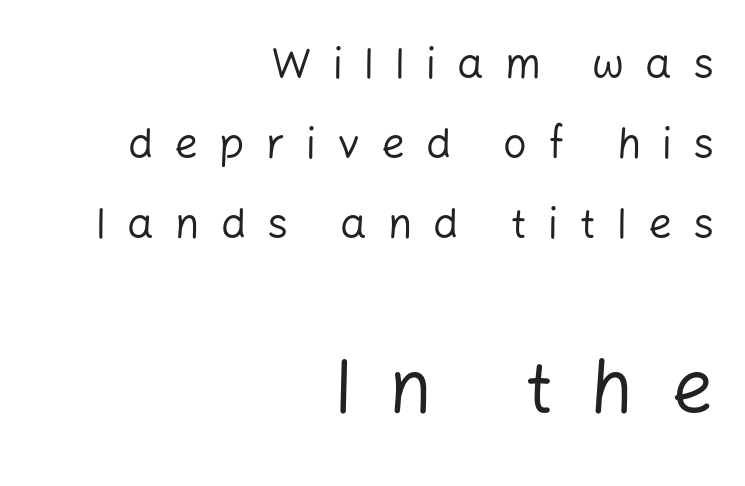
What's the leading like? Stretched, with rows far apart. The cut favours lightness, reaching ordinary text weight at its darkest. The specimen reads as upright at a glance. Are there feet on the stems? There aren't — it's a sans. Beneath every word, the page is bare. Words appear elongated and porous because spacing is wide.
